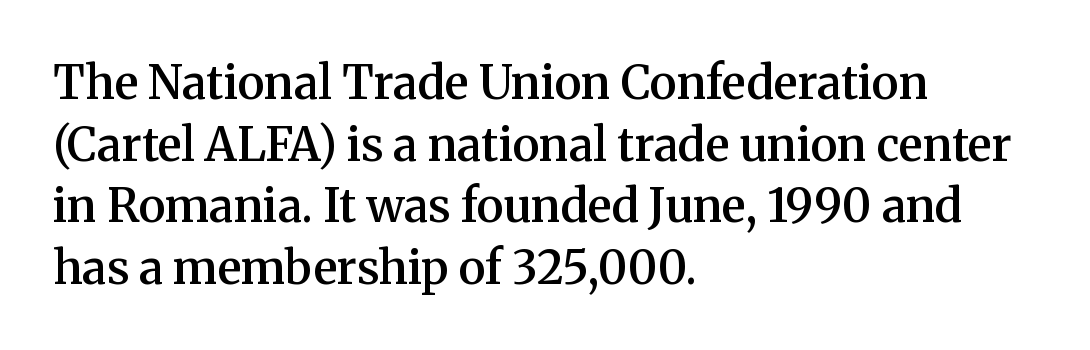
The letters carry serifs — small finishing strokes at the ends of their stems. Does the lettering tilt? It doesn't — this is upright. The designer left line spacing at the default. Proportional: the letters do not fall into vertical columns.
